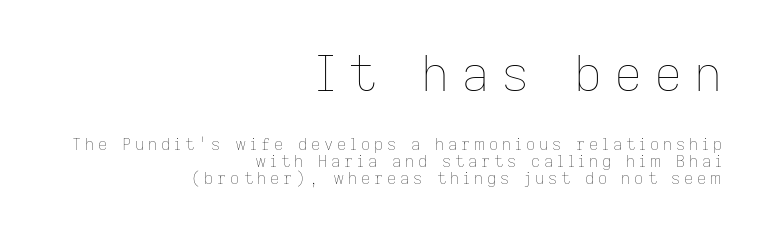
Does the copy run flush right? Yes — the right margin is perfectly even. The specimen omits any rule beneath the text block's lines. The rendering uses natural spacing where letterforms have individual widths. No extra ink here — the face is not bold. These lines have a slow, spaced-out rhythm from letter to letter.
